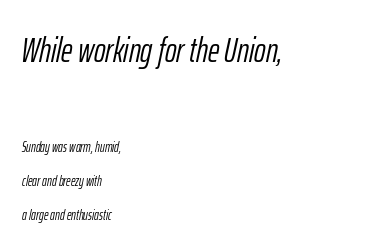
Underline: absent. These lines were composed using italics. Words appear dense and cohesive because spacing is normal. Bold? No — there's no thickening of the strokes. This sample has the flowing, uneven cadence of proportional lettering.
